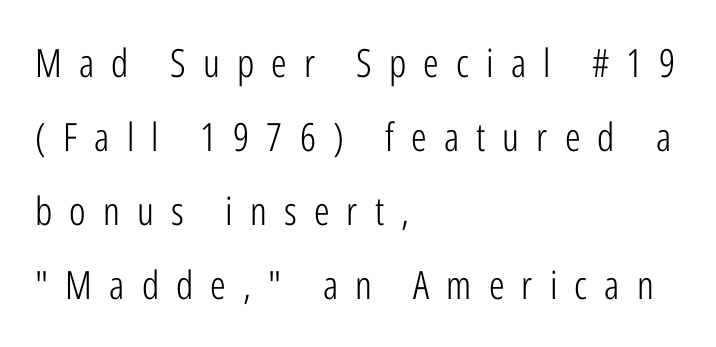
The image shows 39 px light, condensed sans-serif type, upright; set left-aligned, loose line spacing (1.9x), unusually wide letter spacing (+0.44 em), not underlined; low stroke contrast and a medium x-height.
